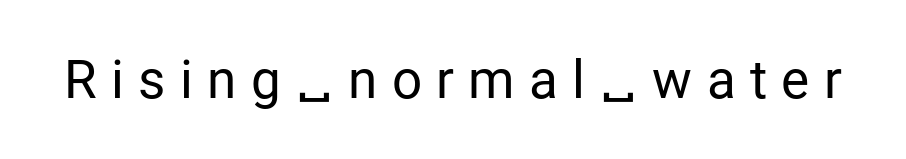
The type is letterspaced generously, with wide tracking. No chunkiness to these letters — they're not bold. The rendering shows plain stroke endings on the letterforms — a sans-serif design. The letters stand upright; this is a roman face. Underline: absent.
